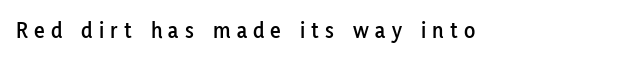
The image shows 23 px text type, upright; set unusually wide letter spacing (+0.27 em), not underlined.
